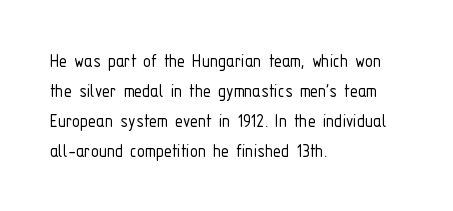
The image shows 20 px text type, upright; set left-aligned, normal line spacing (1.5x), normal letter spacing, not underlined.
